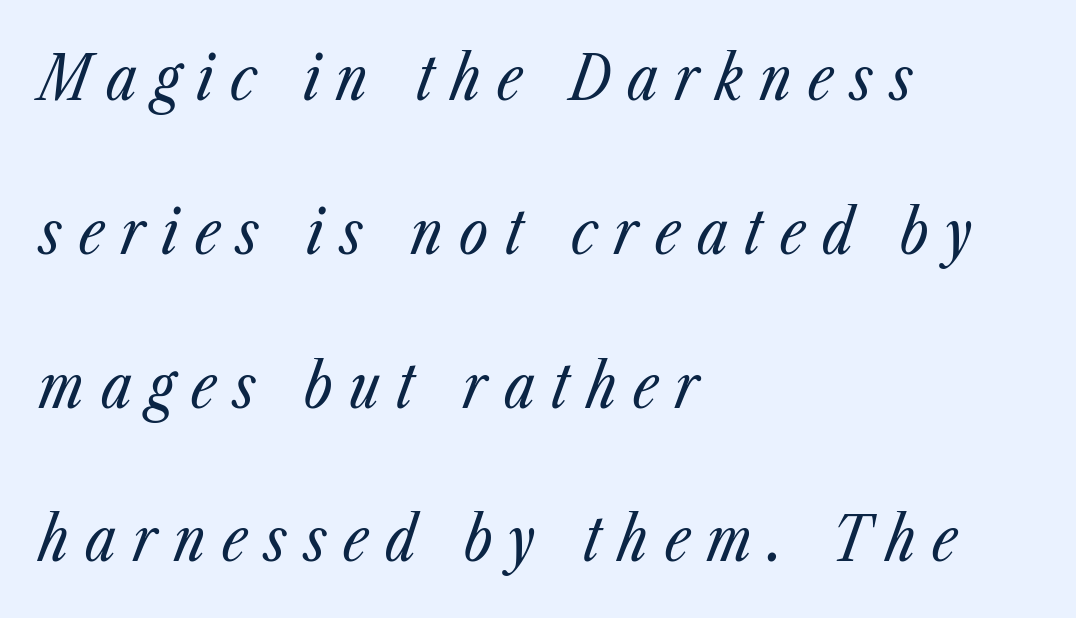
Q: Is the text bold? A: No.
Q: Is the text italic (slanted)? A: Yes, it leans right by about 23 degrees.
Q: Is the text underlined? A: No.
Q: How is the paragraph aligned? A: Left-aligned.
Q: Is the spacing between letters normal or unusually wide? A: Unusually wide.
Q: Is the spacing between lines tight, normal or loose? A: Loose.
Q: Width (condensed, normal, or wide)? A: Condensed.
Q: Stroke contrast? A: Low.
Q: x-height? A: Medium.
Q: Monospaced? A: No.
